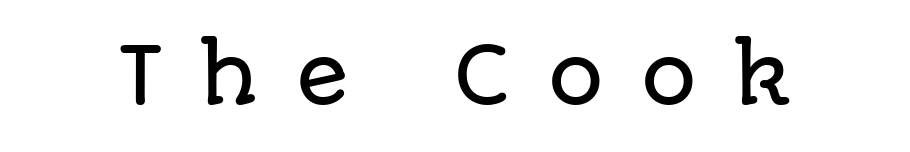
The image shows 78 px sans-serif type, upright; set unusually wide letter spacing (+0.48 em), not underlined; low stroke contrast and a large x-height.
